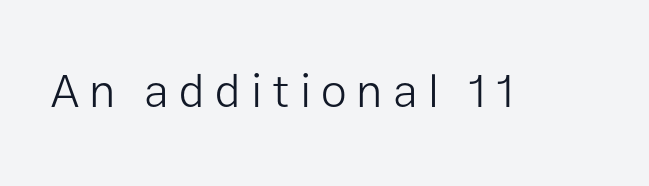
{"serif": "no", "italic": "no", "bold": "no", "weight": "light", "width": "normal", "stroke_contrast": "low", "x_height": "medium", "monospaced": "no", "underline": "no", "letter_spacing": "wide", "letter_spacing_em": 0.21, "glyph_px": 47}
